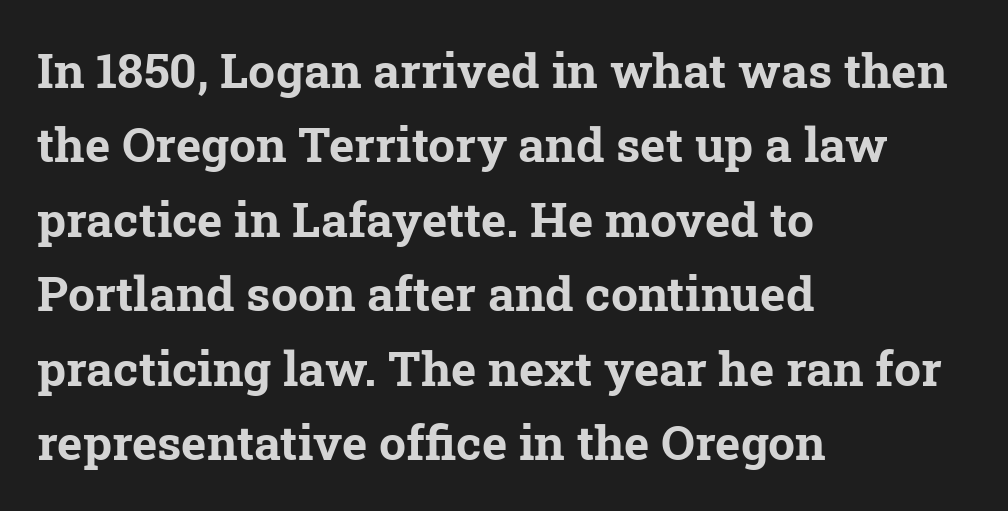
Q: Is the text bold? A: Yes.
Q: Is the typeface a serif or a sans-serif typeface? A: Serif.
Q: Is the text underlined? A: No.
Q: How is the paragraph aligned? A: Left-aligned.
Q: Is the spacing between letters normal or unusually wide? A: Normal.
Q: Is the spacing between lines tight, normal or loose? A: Normal.
Q: Width (condensed, normal, or wide)? A: Normal.
Q: Stroke contrast? A: Low.
Q: x-height? A: Medium.
Q: Monospaced? A: No.
